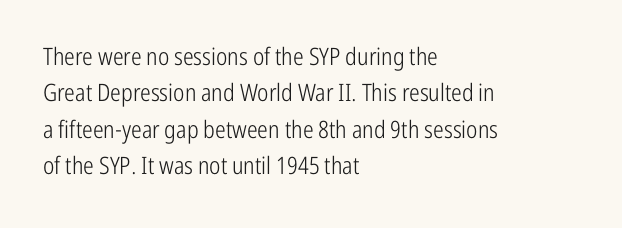
{"italic": "no", "bold": "no", "underline": "no", "align": "left", "line_spacing": "normal", "line_spacing_ratio": 1.52, "letter_spacing": "normal", "letter_spacing_em": 0.0, "glyph_px": 24}
